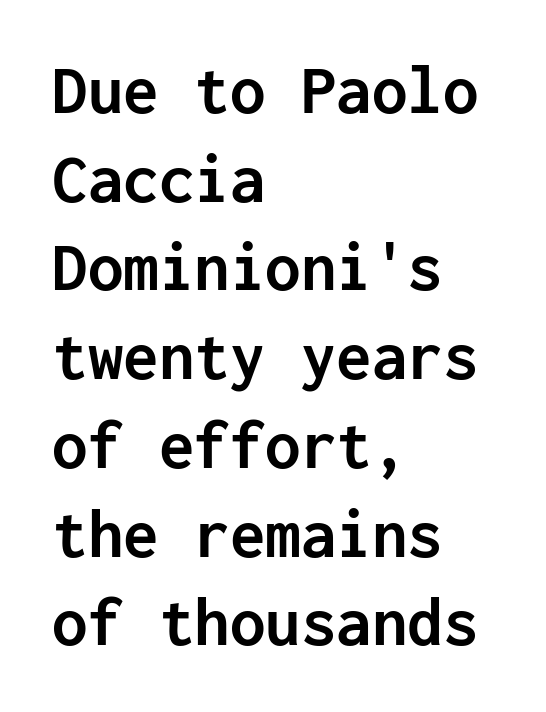
The image shows 71 px semibold sans-serif type, upright, monospaced; set left-aligned, normal line spacing (1.25x), normal letter spacing, not underlined; low stroke contrast and a medium x-height.
